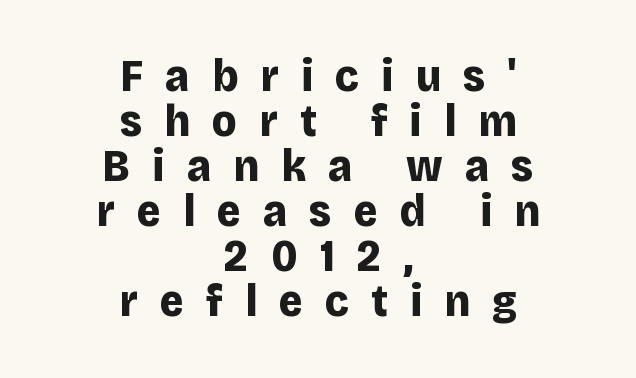
The image shows 46 px bold sans-serif type, upright; set centered, tight line spacing (0.98x), unusually wide letter spacing (+0.48 em), not underlined; low stroke contrast and a large x-height.
